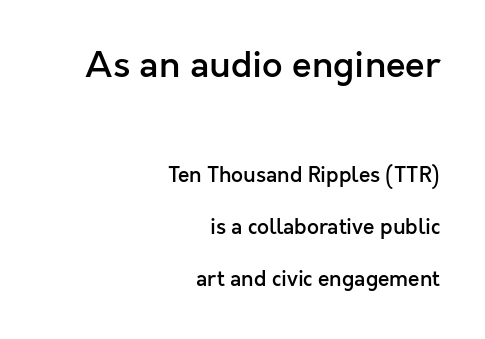
{"serif": "no", "italic": "no", "bold": "semi", "weight": "semibold", "width": "normal", "x_height": "medium", "monospaced": "no", "underline": "no", "align": "right", "line_spacing": "loose", "line_spacing_ratio": 2.48, "letter_spacing": "normal", "letter_spacing_em": 0.0, "larger_block": "first", "size_ratio": 1.71, "glyph_px": 36}
